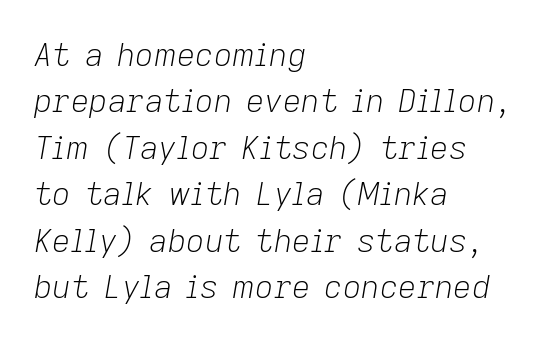
Q: Is the text bold? A: No.
Q: Is the text italic (slanted)? A: Yes, it leans right by about 9 degrees.
Q: Is the text underlined? A: No.
Q: How is the paragraph aligned? A: Left-aligned.
Q: Is the spacing between letters normal or unusually wide? A: Normal.
Q: Is the spacing between lines tight, normal or loose? A: Normal.
Q: Width (condensed, normal, or wide)? A: Normal.
Q: Stroke contrast? A: Low.
Q: x-height? A: Medium.
Q: Monospaced? A: No.
